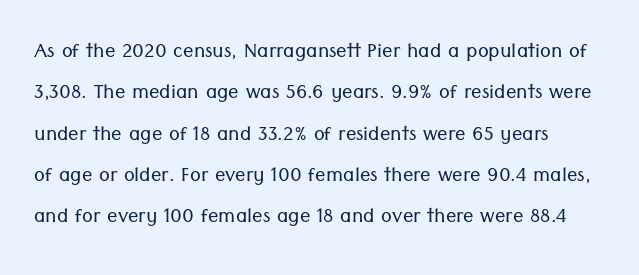
The image shows 26 px text type, upright; set normal line spacing (1.59x), normal letter spacing, not underlined.
